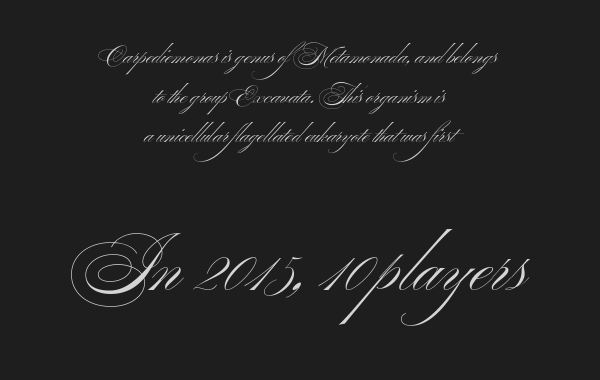
No extra ink here — the face is not bold. Typeset on center — no edge is straight. Is this a fixed-width face? No — the glyphs have proportional, varying widths. The characters display no serif detailing; their extremities are plain. Each word holds together tightly as a unit, with standard inter-letter gaps. Glance below the letters and you will spot only blank space.
